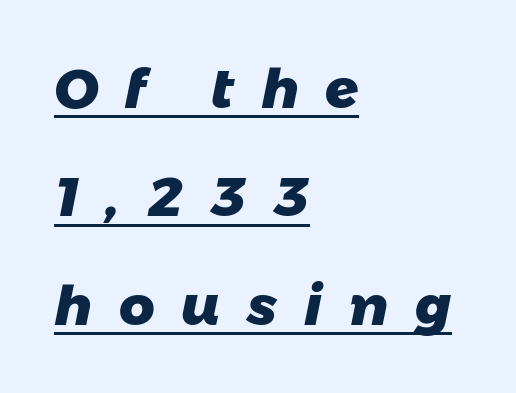
{"serif": "no", "bold": "yes", "weight": "heavy", "width": "normal", "stroke_contrast": "low", "x_height": "medium", "monospaced": "no", "underline": "yes", "align": "left", "line_spacing": "loose", "line_spacing_ratio": 1.97, "letter_spacing": "wide", "letter_spacing_em": 0.49, "glyph_px": 55}
